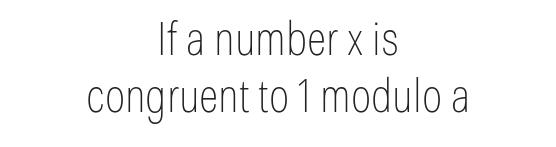
{"serif": "no", "italic": "no", "bold": "no", "weight": "thin", "width": "condensed", "stroke_contrast": "low", "x_height": "medium", "monospaced": "no", "underline": "no", "align": "center", "line_spacing": "normal", "line_spacing_ratio": 1.25, "letter_spacing": "normal", "letter_spacing_em": 0.0, "glyph_px": 46}
